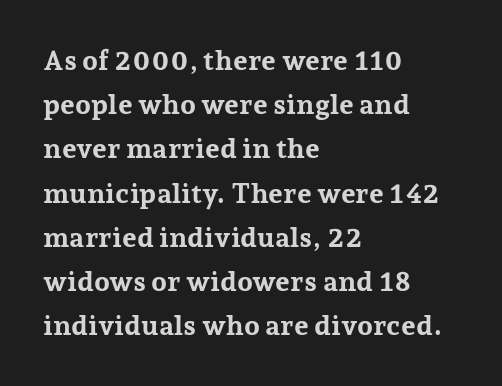
The image shows 28 px bold serif type, upright; set left-aligned, normal line spacing (1.58x), normal letter spacing, not underlined; low stroke contrast and a medium x-height.
